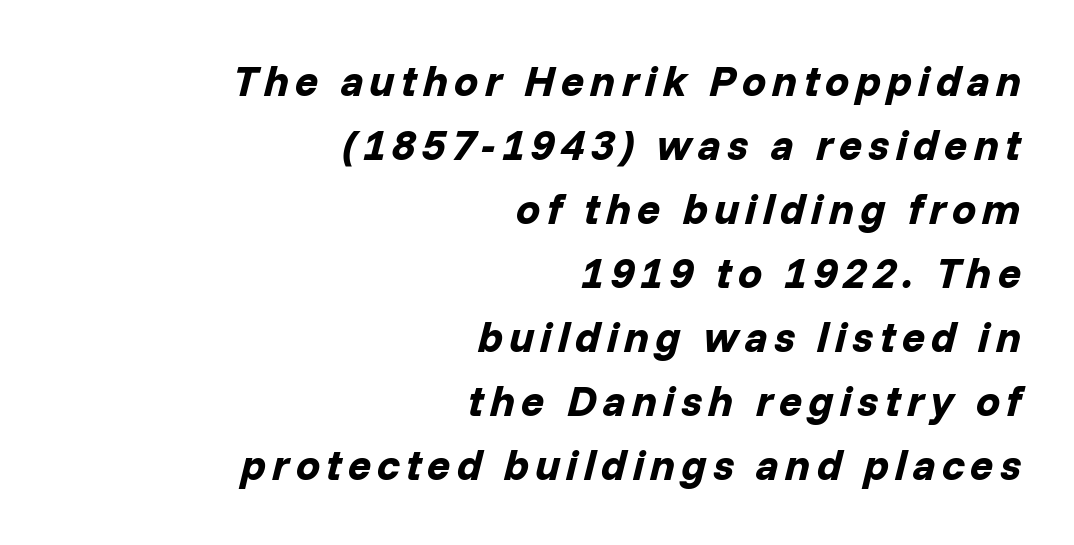
Q: Is the text bold? A: Yes.
Q: Is the text italic (slanted)? A: Yes, it leans right by about 14 degrees.
Q: Is the text underlined? A: No.
Q: How is the paragraph aligned? A: Right-aligned.
Q: Is the spacing between lines tight, normal or loose? A: Normal.
Q: Width (condensed, normal, or wide)? A: Normal.
Q: Stroke contrast? A: Low.
Q: x-height? A: Medium.
Q: Monospaced? A: No.
